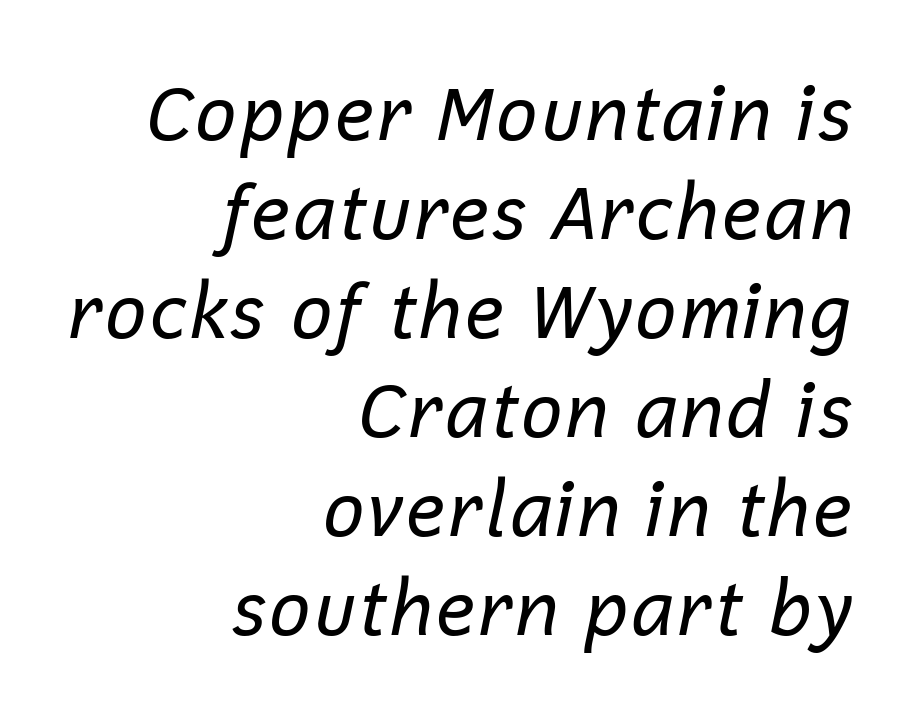
Q: Is the text bold? A: No.
Q: Is the text italic (slanted)? A: Yes, it leans right by about 12 degrees.
Q: Is the text underlined? A: No.
Q: How is the paragraph aligned? A: Right-aligned.
Q: Is the spacing between letters normal or unusually wide? A: Normal.
Q: Is the spacing between lines tight, normal or loose? A: Normal.
Q: Width (condensed, normal, or wide)? A: Normal.
Q: Stroke contrast? A: Low.
Q: x-height? A: Medium.
Q: Monospaced? A: No.
